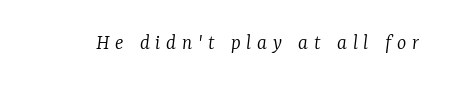
The image shows 22 px text type, italic (leaning right); set unusually wide letter spacing (+0.26 em), not underlined.
